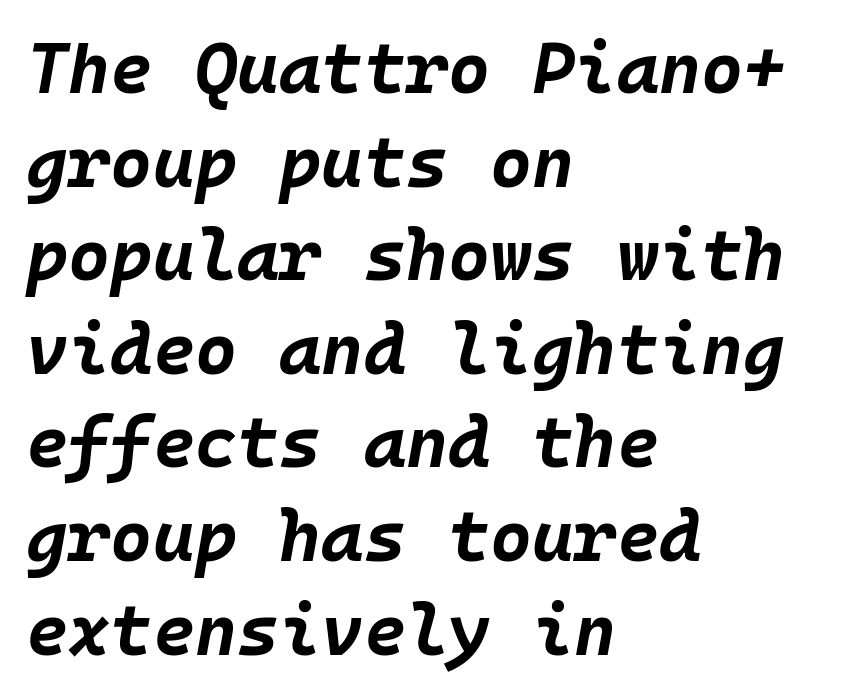
The image shows 72 px bold type, italic (leaning right), monospaced; set left-aligned, normal line spacing (1.3x), normal letter spacing, not underlined; low stroke contrast and a large x-height.
